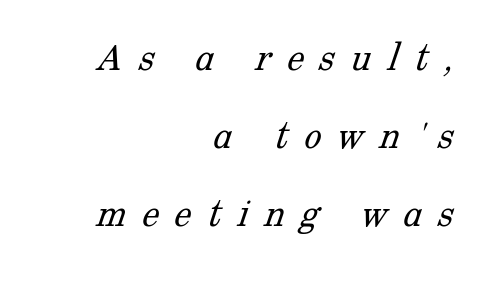
The image shows 43 px light serif type; set right-aligned, line spacing 1.81x, unusually wide letter spacing (+0.37 em), not underlined; low stroke contrast and a medium x-height.
